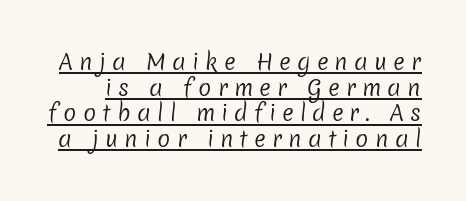
You can see a thin bar hugging the bottom of the glyphs. Caption: face not bold, strokes unweighted. In terms of letterspacing, this is a distinctly airy, spread setting.
